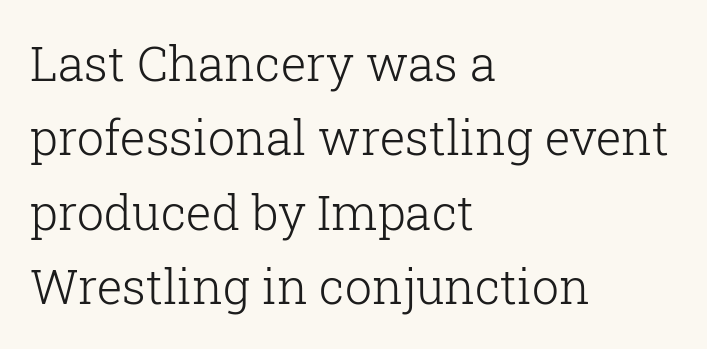
The image shows 48 px light serif type, upright; set left-aligned, normal line spacing (1.55x), normal letter spacing, not underlined; low stroke contrast and a medium x-height.
